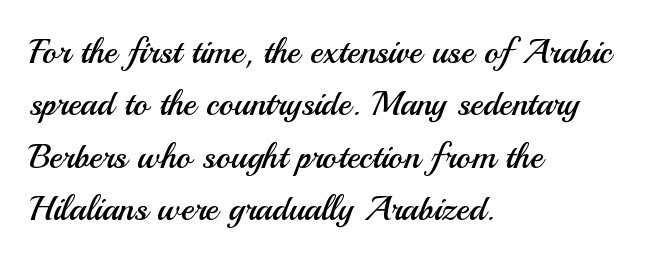
The typesetter chose a ragged-right arrangement here. The passage shown has conventional tracking throughout. The passage shown is not underscored anywhere. Varying glyph widths throughout — classic text-font behaviour.
